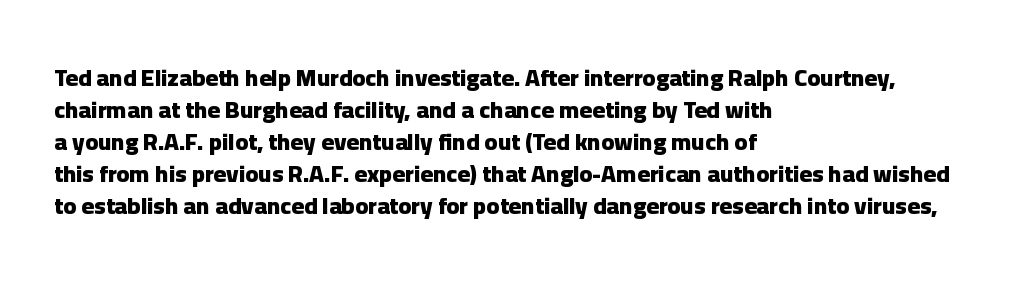
How are the letters spaced? Ordinarily, with no added tracking. Left-aligned paragraph, ragged on the right. The rows are spaced the way most documents space them. The glyphs are unaccompanied by any horizontal stroke below them. Weight check: bold — yes, fully. Ordinary non-slanted type is in use.
